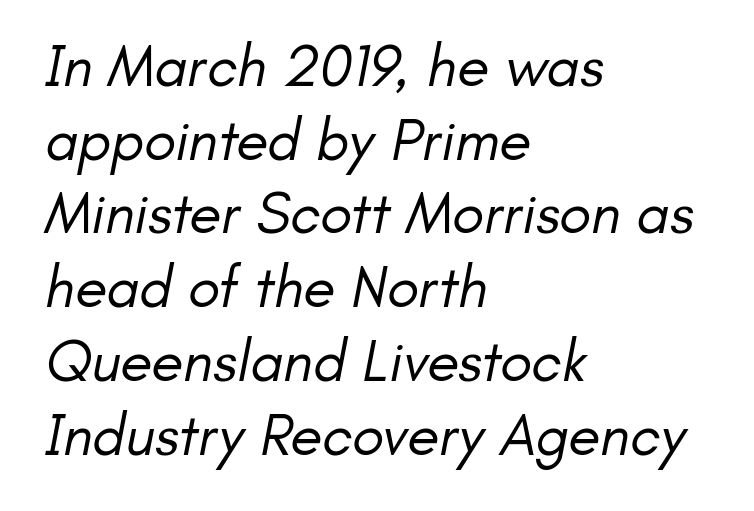
This rendering features lettering with no underline. Students, note that the glyphs here touch the page at normal intervals. One-word summary of the alignment: left. Note the varied advance widths — an 'i' is clearly narrower than an 'm'. The font family rendered here belongs to the sans-serif group.
